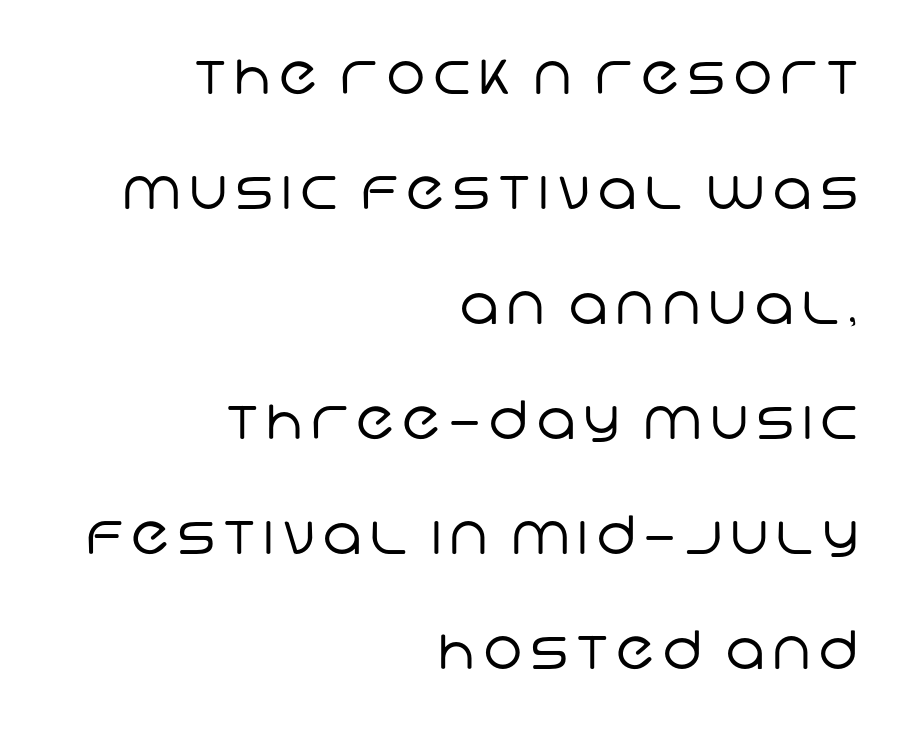
The image shows 53 px regular-weight sans-serif type; set right-aligned, loose line spacing (2.17x), not underlined; low stroke contrast and a large x-height.
